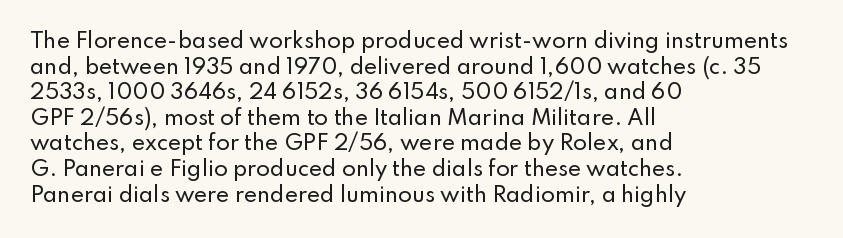
Nobody drew a line under any word here. Italic? Not at all — the glyphs are vertical. The rendering uses a moderate line-height, typical for paragraphs. You could call the tracking neutral — neither tight nor loose. This sample is left-justified, so line endings fall wherever the words run out.
